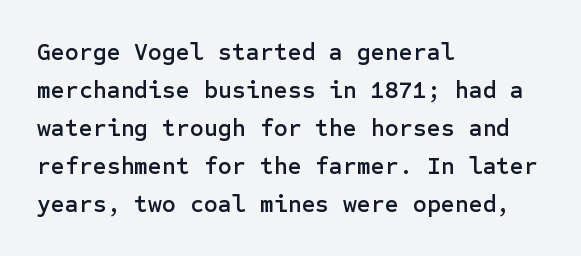
{"italic": "no", "underline": "no", "align": "left", "line_spacing": "normal", "line_spacing_ratio": 1.58, "letter_spacing": "normal", "letter_spacing_em": 0.0, "glyph_px": 24}
